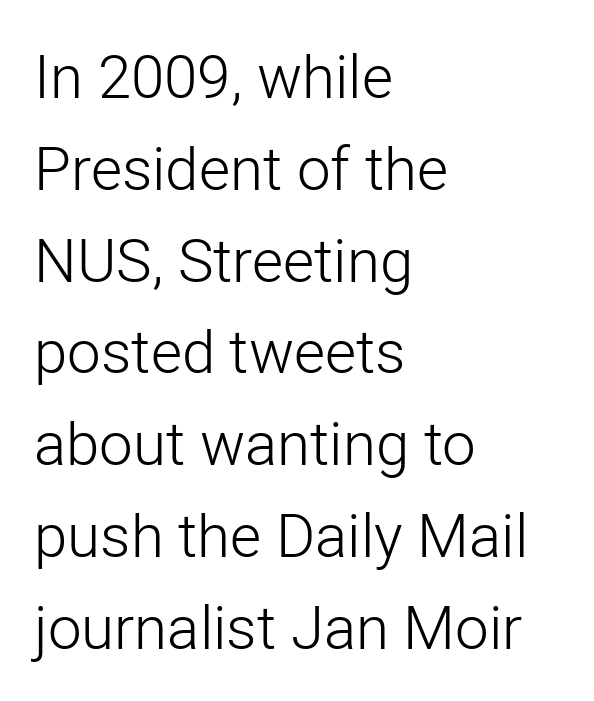
Q: Is the text bold? A: No.
Q: Is the text italic (slanted)? A: No, it is upright.
Q: Is the typeface a serif or a sans-serif typeface? A: Sans-serif.
Q: Is the text underlined? A: No.
Q: How is the paragraph aligned? A: Left-aligned.
Q: Is the spacing between letters normal or unusually wide? A: Normal.
Q: Is the spacing between lines tight, normal or loose? A: Normal.
Q: Width (condensed, normal, or wide)? A: Normal.
Q: Stroke contrast? A: Low.
Q: x-height? A: Medium.
Q: Monospaced? A: No.
